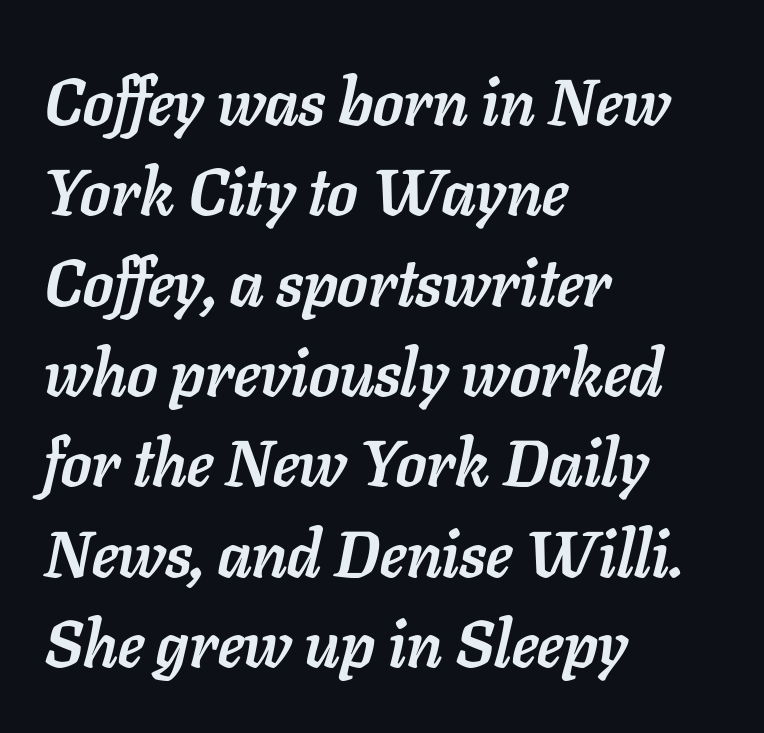
{"italic": "yes", "lean": "right", "slant_degrees": 11, "bold": "yes", "weight": "semibold", "width": "normal", "stroke_contrast": "low", "x_height": "medium", "monospaced": "no", "underline": "no", "align": "left", "line_spacing": "normal", "line_spacing_ratio": 1.39, "letter_spacing": "normal", "letter_spacing_em": 0.0, "glyph_px": 65}
